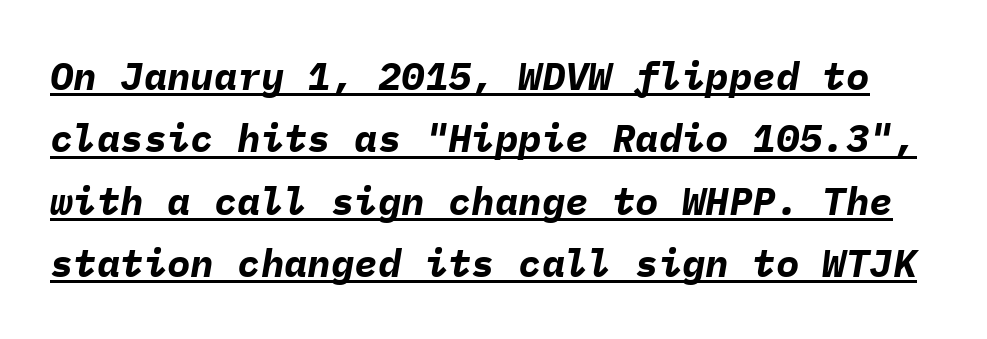
Q: Is the text bold? A: Yes.
Q: Is the text italic (slanted)? A: Yes, it leans right by about 9 degrees.
Q: Is the text underlined? A: Yes.
Q: Is the spacing between letters normal or unusually wide? A: Normal.
Q: Is the spacing between lines tight, normal or loose? A: Normal.
Q: Width (condensed, normal, or wide)? A: Normal.
Q: Stroke contrast? A: Low.
Q: x-height? A: Medium.
Q: Monospaced? A: Yes.
